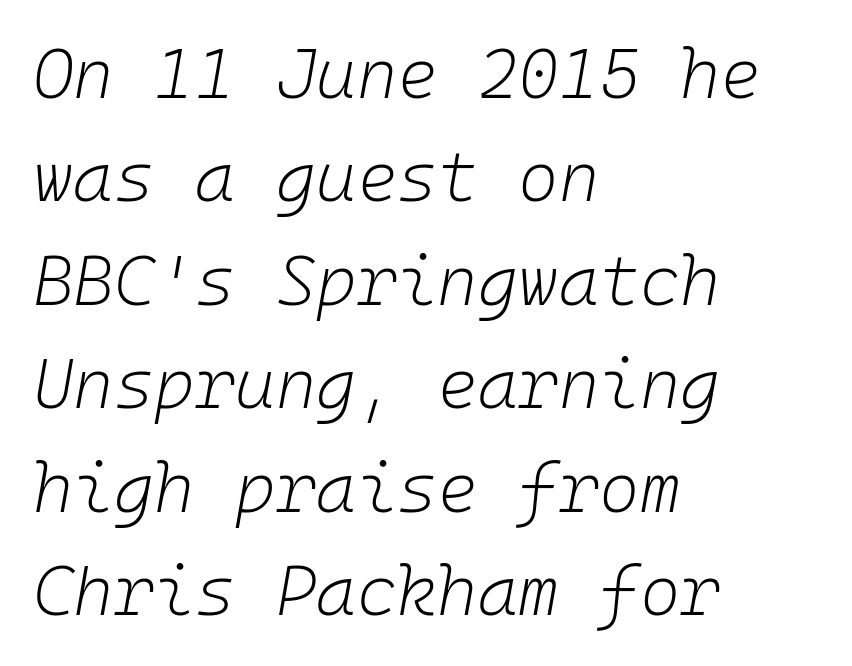
Q: Is the text bold? A: No.
Q: Is the text italic (slanted)? A: Yes, it leans right by about 10 degrees.
Q: Is the text underlined? A: No.
Q: How is the paragraph aligned? A: Left-aligned.
Q: Is the spacing between letters normal or unusually wide? A: Normal.
Q: Is the spacing between lines tight, normal or loose? A: Normal.
Q: Width (condensed, normal, or wide)? A: Normal.
Q: Stroke contrast? A: Low.
Q: x-height? A: Medium.
Q: Monospaced? A: Yes.
